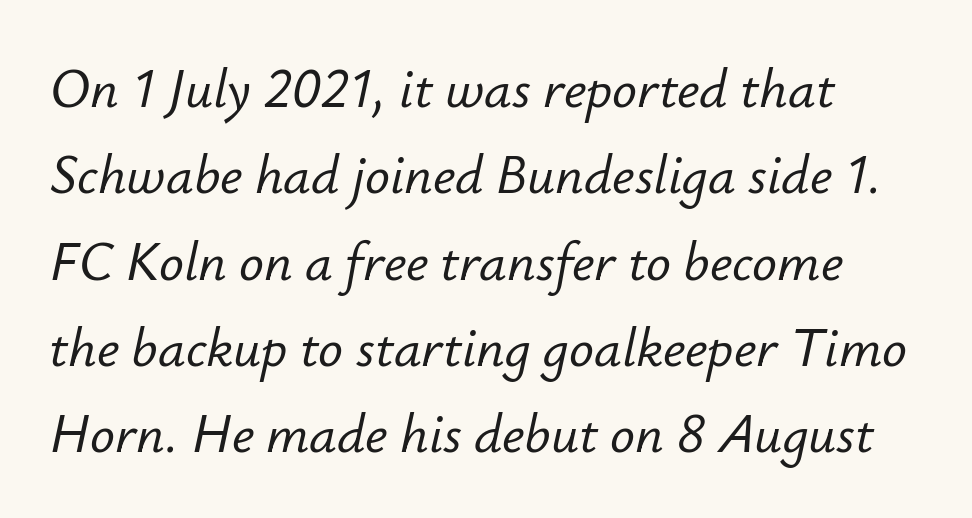
The image shows 55 px text type, italic (leaning right); set left-aligned, normal line spacing (1.57x), normal letter spacing, not underlined; low stroke contrast and a small x-height.
